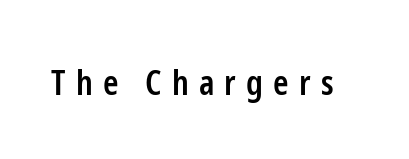
Notice the strokes are somewhat thickened but not fully heavy: this is a semibold. Rendered with straight, roman letterforms. Nope, no serifs anywhere on these letters. Loose tracking; the words dissolve into strings of separated letters.
